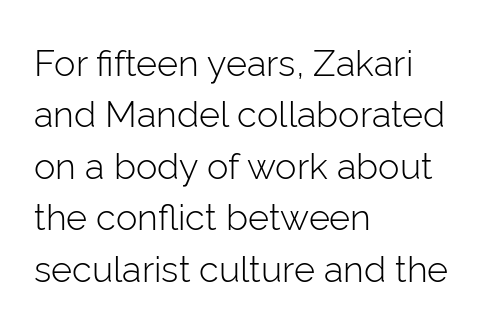
{"serif": "no", "italic": "no", "bold": "no", "weight": "light", "width": "normal", "stroke_contrast": "low", "x_height": "medium", "monospaced": "no", "underline": "no", "align": "left", "line_spacing": "normal", "line_spacing_ratio": 1.43, "letter_spacing": "normal", "letter_spacing_em": 0.0, "glyph_px": 36}
